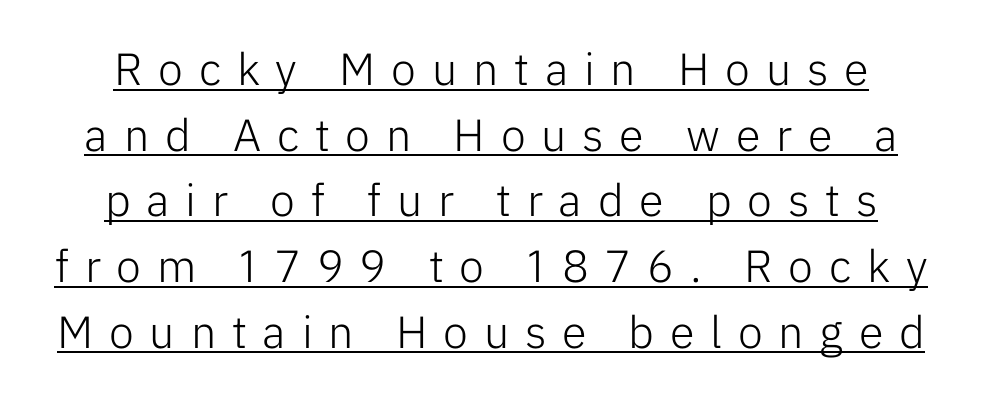
{"serif": "no", "italic": "no", "bold": "no", "weight": "light", "width": "normal", "stroke_contrast": "low", "x_height": "medium", "monospaced": "no", "underline": "yes", "line_spacing": "normal", "line_spacing_ratio": 1.46, "letter_spacing": "wide", "letter_spacing_em": 0.35, "glyph_px": 45}
